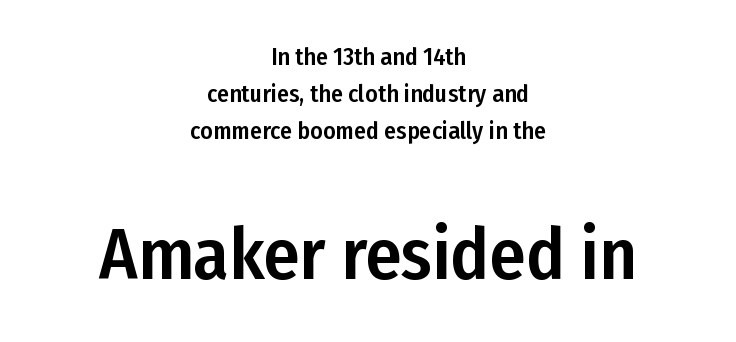
Q: Is the text italic (slanted)? A: No, it is upright.
Q: Is the typeface a serif or a sans-serif typeface? A: Sans-serif.
Q: Is the text underlined? A: No.
Q: How is the paragraph aligned? A: Centered.
Q: Is the spacing between letters normal or unusually wide? A: Normal.
Q: Is the spacing between lines tight, normal or loose? A: Normal.
Q: Which block of text is set in a larger size, the first (top) or the second (bottom)? A: The second (bottom) one.
Q: Width (condensed, normal, or wide)? A: Condensed.
Q: Stroke contrast? A: Low.
Q: x-height? A: Medium.
Q: Monospaced? A: No.
